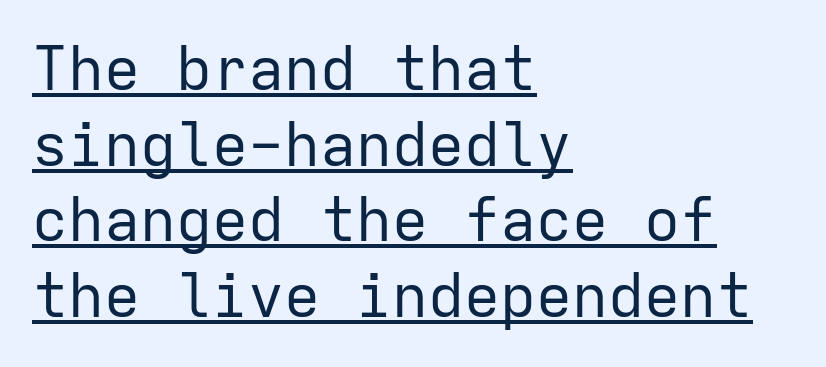
{"serif": "no", "italic": "no", "bold": "no", "weight": "regular", "width": "normal", "stroke_contrast": "low", "x_height": "medium", "monospaced": "yes", "underline": "yes", "align": "left", "line_spacing": "normal", "line_spacing_ratio": 1.26, "letter_spacing": "normal", "letter_spacing_em": 0.0, "glyph_px": 60}
